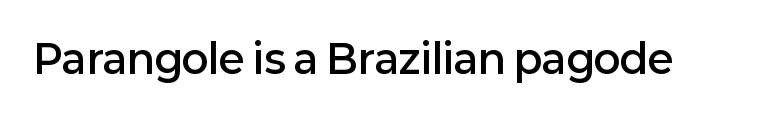
Q: Is the text bold? A: Semi-bold.
Q: Is the text italic (slanted)? A: No, it is upright.
Q: Is the typeface a serif or a sans-serif typeface? A: Sans-serif.
Q: Is the text underlined? A: No.
Q: Is the spacing between letters normal or unusually wide? A: Normal.
Q: Width (condensed, normal, or wide)? A: Normal.
Q: Stroke contrast? A: Low.
Q: x-height? A: Medium.
Q: Monospaced? A: No.
